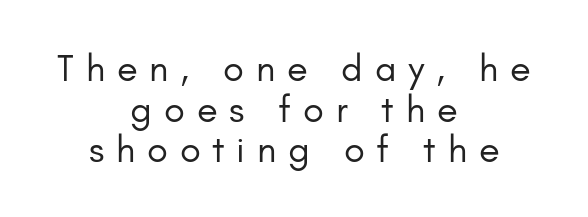
{"serif": "no", "italic": "no", "bold": "no", "weight": "regular", "width": "normal", "stroke_contrast": "low", "x_height": "small", "monospaced": "no", "underline": "no", "align": "center", "line_spacing": "tight", "line_spacing_ratio": 1.07, "letter_spacing": "wide", "letter_spacing_em": 0.31, "glyph_px": 38}
